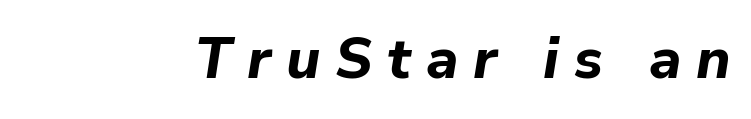
Q: Is the text bold? A: Yes.
Q: Is the text italic (slanted)? A: Yes, it leans right by about 9 degrees.
Q: Is the text underlined? A: No.
Q: Is the spacing between letters normal or unusually wide? A: Unusually wide.
Q: Width (condensed, normal, or wide)? A: Normal.
Q: Stroke contrast? A: Low.
Q: x-height? A: Medium.
Q: Monospaced? A: No.
